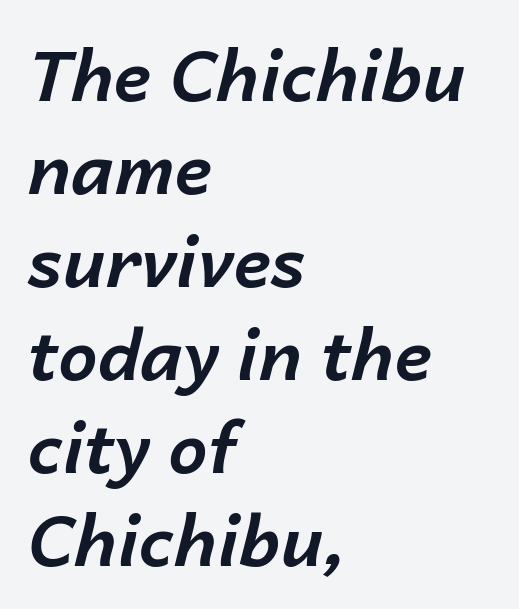
A dark, heavy texture on the line: the type is bold. Quick note: italic. Leftover space on each line is placed entirely after the last word. Each letter keeps its own natural width here, so spacing adapts to shape.
